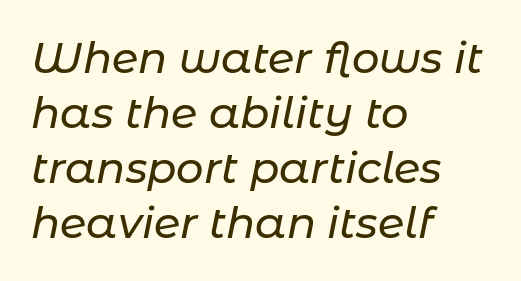
Q: Is the text italic (slanted)? A: Yes, it leans right by about 11 degrees.
Q: Is the text underlined? A: No.
Q: How is the paragraph aligned? A: Left-aligned.
Q: Is the spacing between letters normal or unusually wide? A: Normal.
Q: Is the spacing between lines tight, normal or loose? A: Normal.
Q: Width (condensed, normal, or wide)? A: Normal.
Q: Stroke contrast? A: Low.
Q: x-height? A: Medium.
Q: Monospaced? A: No.
